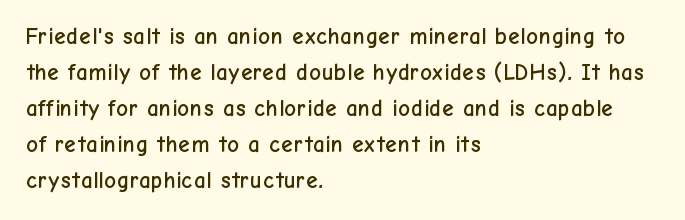
Q: Is the text italic (slanted)? A: No, it is upright.
Q: Is the text underlined? A: No.
Q: How is the paragraph aligned? A: Left-aligned.
Q: Is the spacing between letters normal or unusually wide? A: Normal.
Q: Is the spacing between lines tight, normal or loose? A: Normal.
